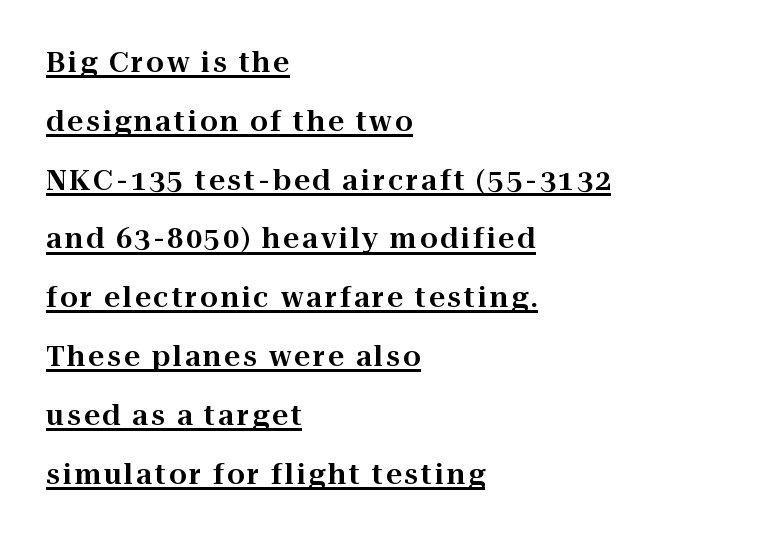
{"serif": "yes", "italic": "no", "width": "normal", "stroke_contrast": "high", "x_height": "medium", "monospaced": "no", "underline": "yes", "align": "left", "line_spacing": "loose", "line_spacing_ratio": 2.1, "glyph_px": 28}
